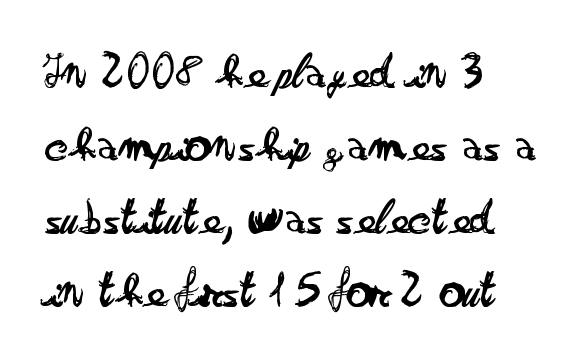
The letters stand straight up with perfectly vertical stems. Successive baselines arrive at the customary interval. Glance below the letters and you will spot only blank space. Letterform terminals end flat and unadorned throughout the passage.
